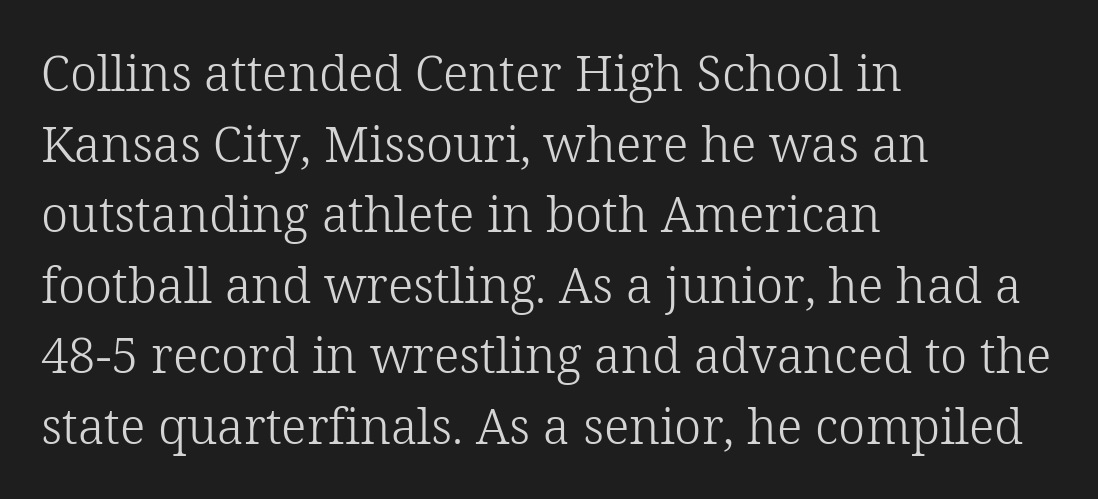
Q: Is the text bold? A: No.
Q: Is the text italic (slanted)? A: No, it is upright.
Q: Is the typeface a serif or a sans-serif typeface? A: Serif.
Q: Is the text underlined? A: No.
Q: How is the paragraph aligned? A: Left-aligned.
Q: Is the spacing between letters normal or unusually wide? A: Normal.
Q: Is the spacing between lines tight, normal or loose? A: Normal.
Q: Width (condensed, normal, or wide)? A: Normal.
Q: Stroke contrast? A: Low.
Q: x-height? A: Medium.
Q: Monospaced? A: No.
